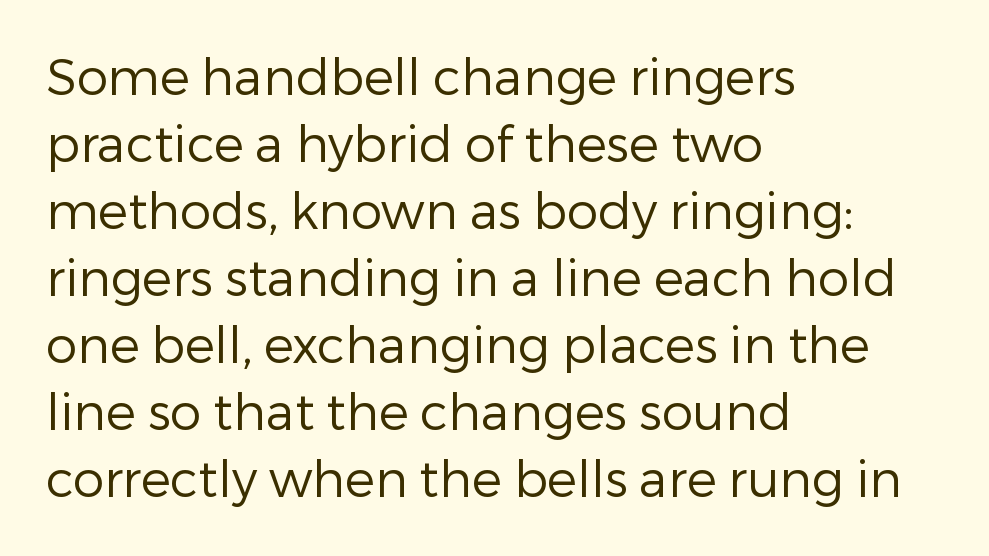
Q: Is the text bold? A: No.
Q: Is the text italic (slanted)? A: No, it is upright.
Q: Is the typeface a serif or a sans-serif typeface? A: Sans-serif.
Q: Is the text underlined? A: No.
Q: How is the paragraph aligned? A: Left-aligned.
Q: Is the spacing between letters normal or unusually wide? A: Normal.
Q: Is the spacing between lines tight, normal or loose? A: Normal.
Q: Width (condensed, normal, or wide)? A: Normal.
Q: Stroke contrast? A: Low.
Q: x-height? A: Medium.
Q: Monospaced? A: No.
